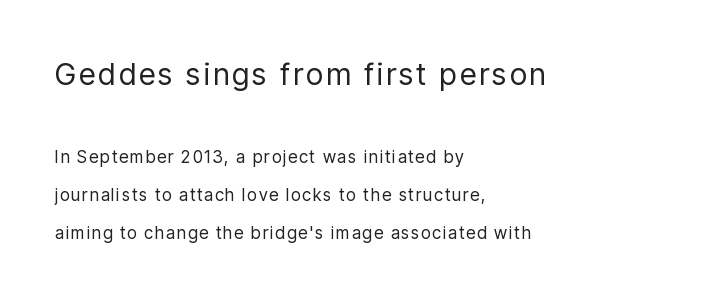
The image shows 30 px regular-weight, condensed sans-serif type, upright; set left-aligned, loose line spacing (2.23x), not underlined; the first (top) block is 1.76x larger; low stroke contrast and a medium x-height.
